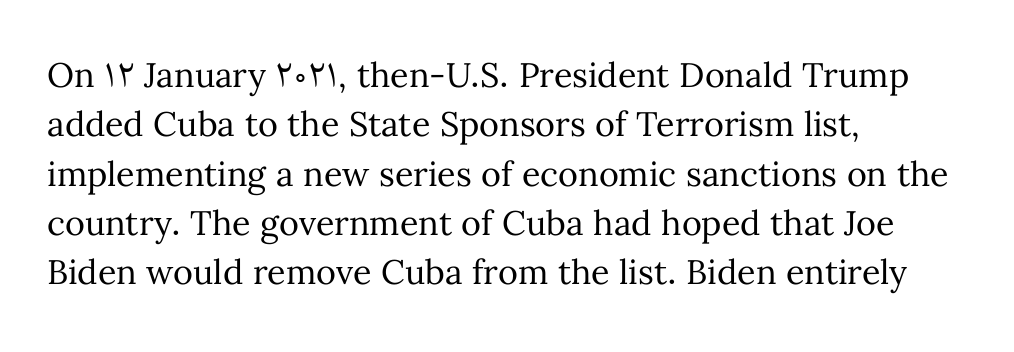
{"italic": "no", "bold": "no", "weight": "regular", "width": "normal", "stroke_contrast": "medium", "x_height": "medium", "monospaced": "no", "underline": "no", "align": "left", "line_spacing": "normal", "line_spacing_ratio": 1.45, "letter_spacing": "normal", "letter_spacing_em": 0.0, "glyph_px": 34}
